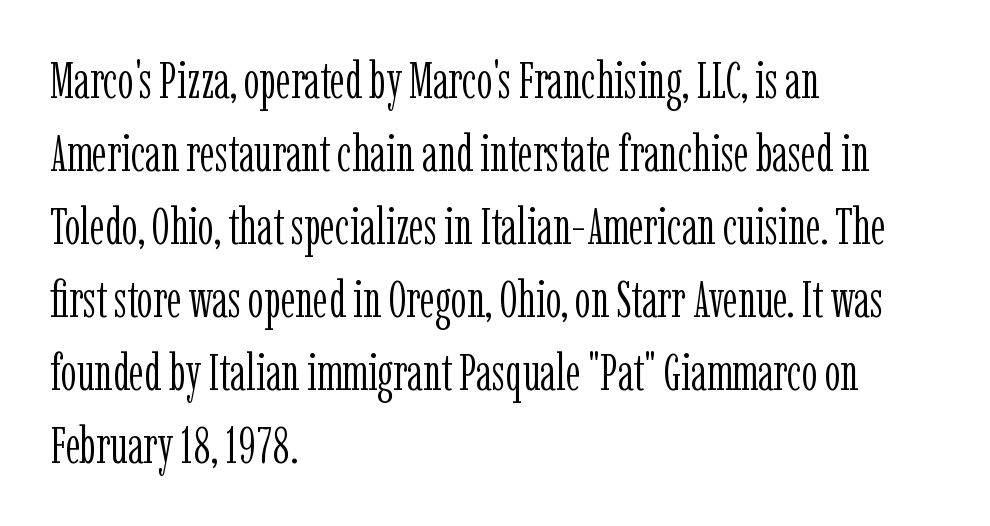
The image shows 50 px light, condensed serif type, upright; set left-aligned, normal line spacing (1.46x), normal letter spacing, not underlined; low stroke contrast and a medium x-height.
